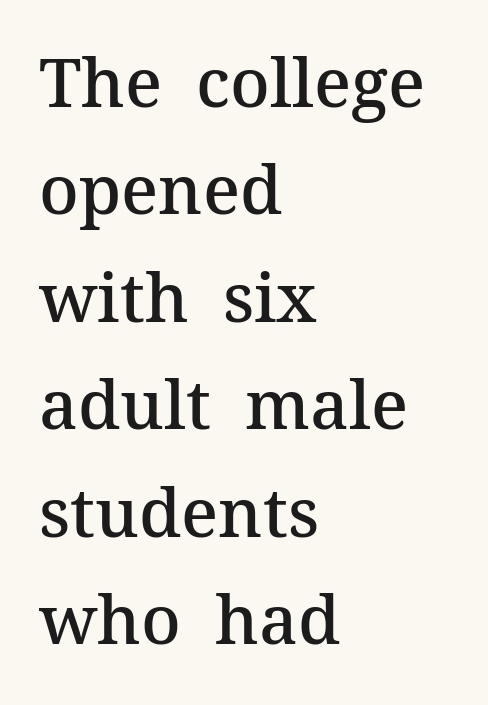
Q: Is the text bold? A: Semi-bold.
Q: Is the text italic (slanted)? A: No, it is upright.
Q: Is the typeface a serif or a sans-serif typeface? A: Serif.
Q: Is the text underlined? A: No.
Q: How is the paragraph aligned? A: Left-aligned.
Q: Is the spacing between letters normal or unusually wide? A: Normal.
Q: Is the spacing between lines tight, normal or loose? A: Normal.
Q: Width (condensed, normal, or wide)? A: Normal.
Q: Stroke contrast? A: Medium.
Q: x-height? A: Medium.
Q: Monospaced? A: No.
